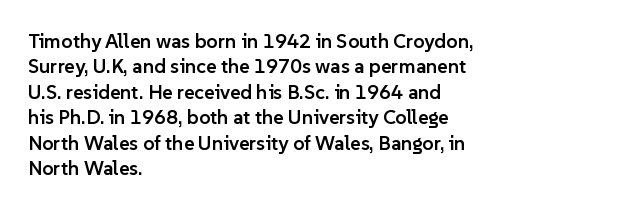
The image shows 20 px text type, upright; set left-aligned, normal line spacing (1.27x), normal letter spacing, not underlined.
